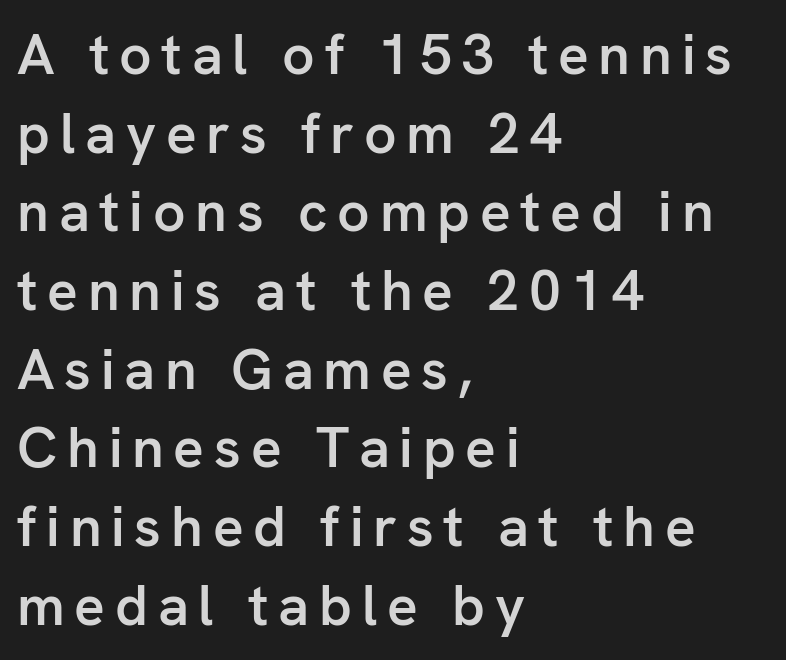
{"serif": "no", "italic": "no", "bold": "semi", "weight": "semibold", "width": "normal", "stroke_contrast": "low", "x_height": "medium", "monospaced": "no", "underline": "no", "align": "left", "line_spacing": "normal", "line_spacing_ratio": 1.38, "glyph_px": 57}
